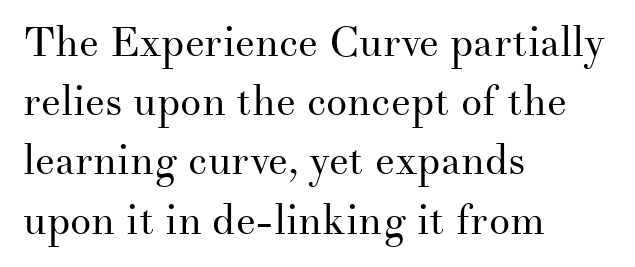
Q: Is the text bold? A: No.
Q: Is the text italic (slanted)? A: No, it is upright.
Q: Is the typeface a serif or a sans-serif typeface? A: Serif.
Q: Is the text underlined? A: No.
Q: How is the paragraph aligned? A: Left-aligned.
Q: Is the spacing between letters normal or unusually wide? A: Normal.
Q: Is the spacing between lines tight, normal or loose? A: Normal.
Q: Width (condensed, normal, or wide)? A: Normal.
Q: Stroke contrast? A: Medium.
Q: x-height? A: Small.
Q: Monospaced? A: No.
